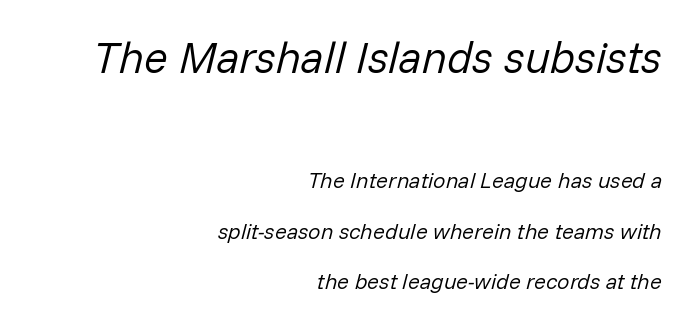
Top chunk: large. Bottom chunk: small. The text block is weighted toward the right margin, trailing off unevenly leftward. Quick note: italic. Students, note that the glyphs here touch the page at normal intervals. Notice the wide empty band between every row — that's loose leading. Think of a printed novel: that variable character pitch is what you see here.
